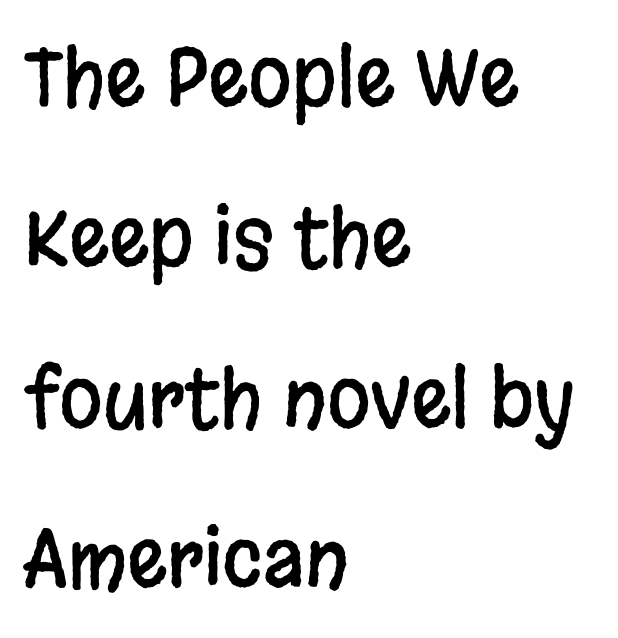
Q: Is the text italic (slanted)? A: No, it is upright.
Q: Is the typeface a serif or a sans-serif typeface? A: Sans-serif.
Q: Is the text underlined? A: No.
Q: How is the paragraph aligned? A: Left-aligned.
Q: Is the spacing between letters normal or unusually wide? A: Normal.
Q: Is the spacing between lines tight, normal or loose? A: Loose.
Q: Width (condensed, normal, or wide)? A: Condensed.
Q: Stroke contrast? A: Low.
Q: x-height? A: Large.
Q: Monospaced? A: No.
